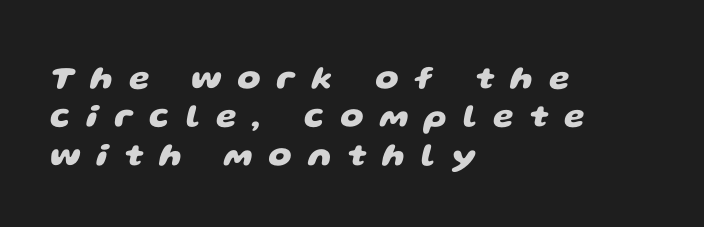
{"serif": "no", "bold": "yes", "weight": "heavy", "width": "wide", "stroke_contrast": "low", "x_height": "large", "monospaced": "no", "underline": "no", "align": "left", "line_spacing_ratio": 1.16, "letter_spacing": "wide", "letter_spacing_em": 0.48, "glyph_px": 33}
